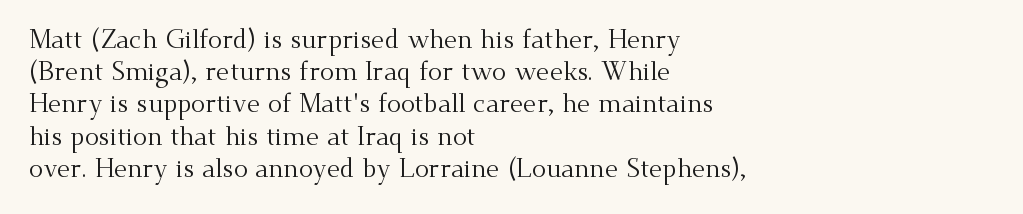
{"italic": "no", "bold": "no", "underline": "no", "align": "left", "line_spacing_ratio": 1.24, "letter_spacing": "normal", "letter_spacing_em": 0.0, "glyph_px": 26}
